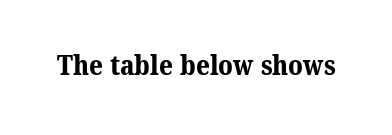
{"bold": "yes", "underline": "no", "letter_spacing": "normal", "letter_spacing_em": 0.0, "glyph_px": 27}
